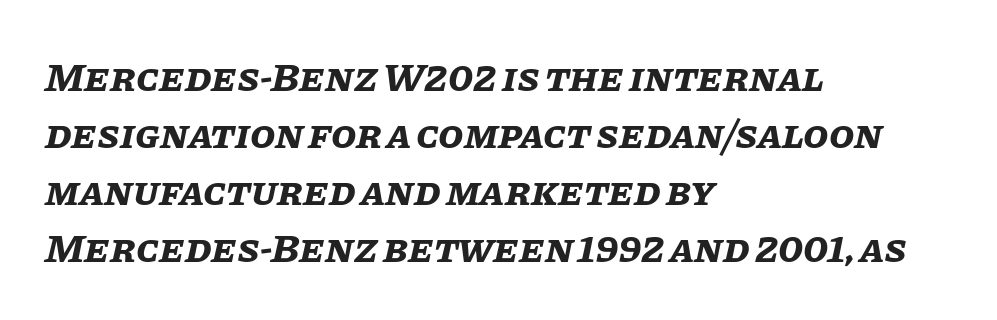
The glyphs are unaccompanied by any horizontal stroke below them. The passage shown is typed in a proportional face where columns would drift. The face used here is rendered with its standard letterfit. Regarding leading, the lines here are spaced in the standard way. Alignment: flush left.
